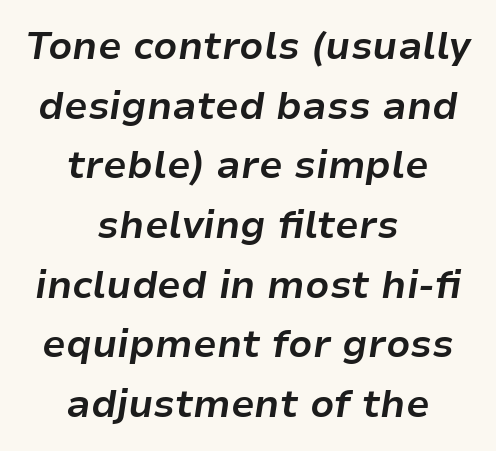
Q: Is the text bold? A: Yes.
Q: Is the text italic (slanted)? A: Yes, it leans right by about 9 degrees.
Q: Is the text underlined? A: No.
Q: How is the paragraph aligned? A: Centered.
Q: Is the spacing between letters normal or unusually wide? A: Normal.
Q: Is the spacing between lines tight, normal or loose? A: Normal.
Q: Width (condensed, normal, or wide)? A: Normal.
Q: Stroke contrast? A: Low.
Q: x-height? A: Medium.
Q: Monospaced? A: No.
